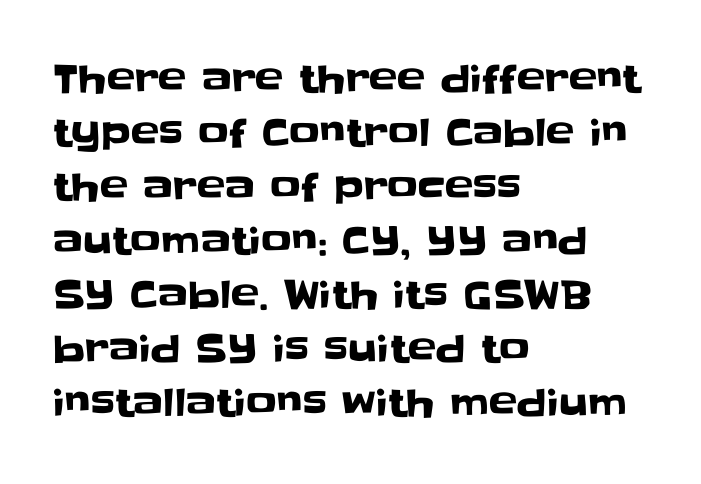
The image shows 38 px sans-serif type, upright; set left-aligned, normal line spacing (1.42x), normal letter spacing, not underlined; low stroke contrast and a large x-height.
